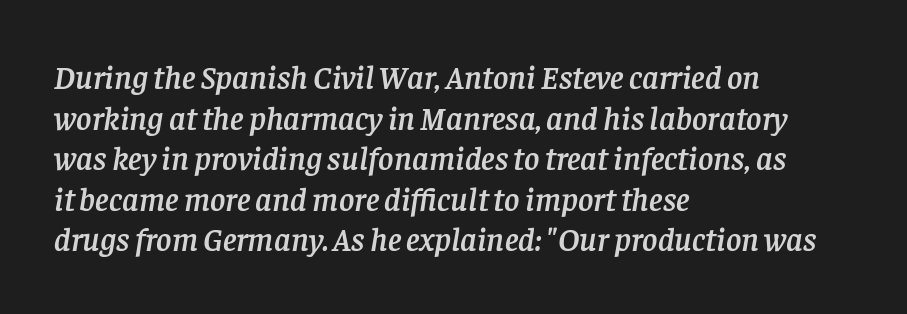
{"serif": "yes", "italic": "yes", "lean": "right", "slant_degrees": 8, "width": "normal", "stroke_contrast": "low", "x_height": "large", "monospaced": "no", "underline": "no", "align": "left", "line_spacing_ratio": 1.23, "letter_spacing": "normal", "letter_spacing_em": 0.0, "glyph_px": 33}
